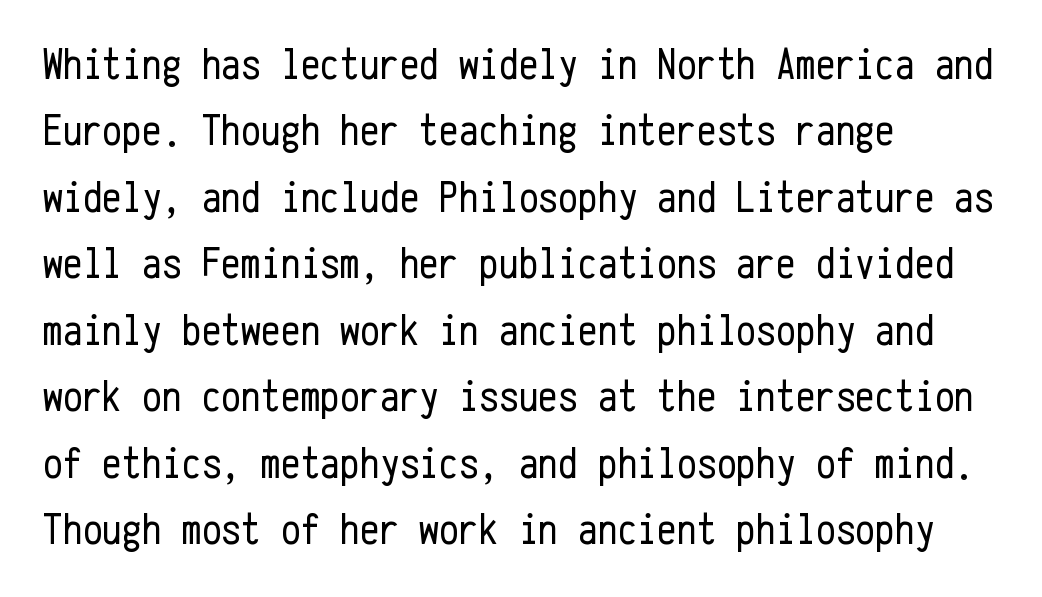
The image shows 44 px regular-weight, condensed sans-serif type, upright, monospaced; set left-aligned, normal line spacing (1.51x), normal letter spacing, not underlined; low stroke contrast and a medium x-height.
